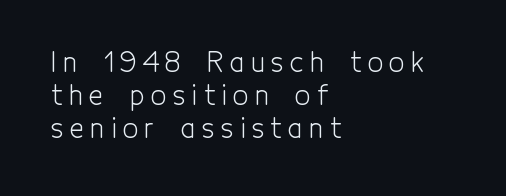
Weight: regular or lighter. This rendering uses left alignment, leaving the right contour irregular. Any mark beneath the type? The region is blank. The passage shown has open, widely tracked lettering throughout. These lines were composed using upright roman letters.
